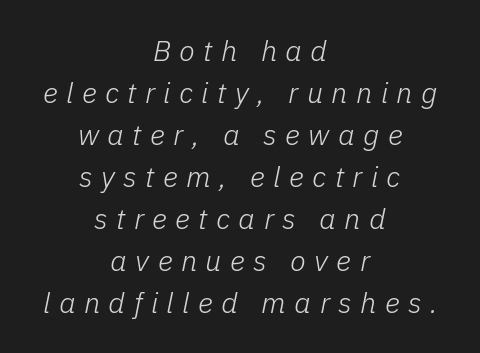
The image shows 29 px light type, italic (leaning right); set centered, normal line spacing (1.45x), unusually wide letter spacing (+0.29 em), not underlined; low stroke contrast and a medium x-height.
